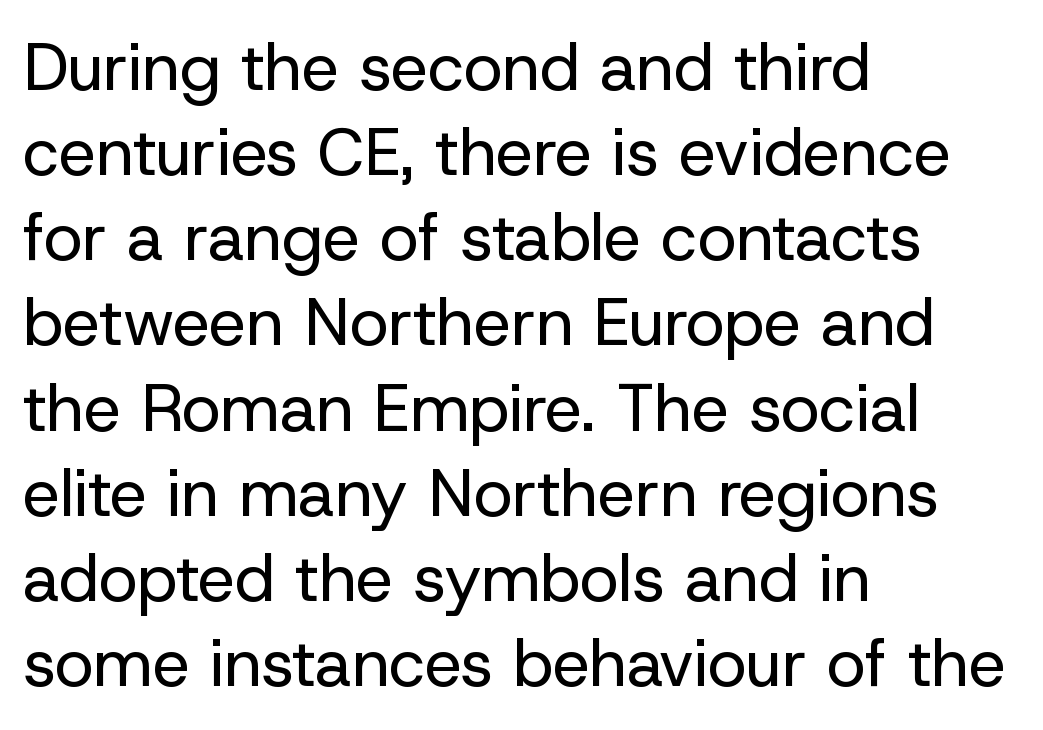
{"serif": "no", "italic": "no", "bold": "no", "weight": "regular", "width": "normal", "stroke_contrast": "low", "x_height": "medium", "monospaced": "no", "underline": "no", "align": "left", "line_spacing": "normal", "line_spacing_ratio": 1.29, "letter_spacing": "normal", "letter_spacing_em": 0.0, "glyph_px": 66}
